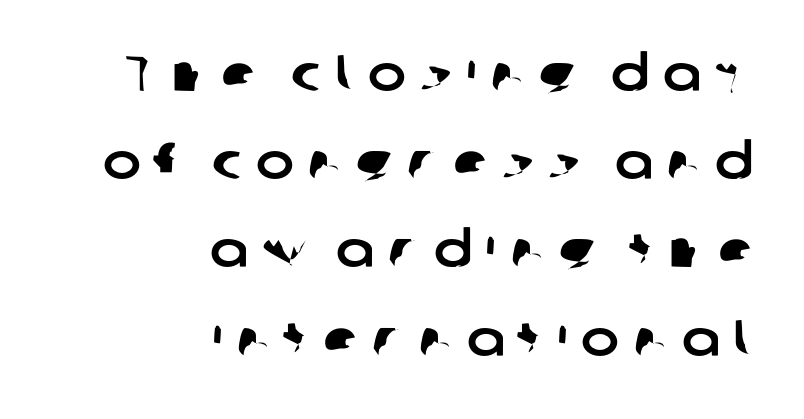
{"serif": "no", "width": "normal", "stroke_contrast": "low", "x_height": "medium", "monospaced": "no", "underline": "no", "align": "right", "line_spacing_ratio": 1.73, "letter_spacing": "wide", "letter_spacing_em": 0.27, "glyph_px": 51}
